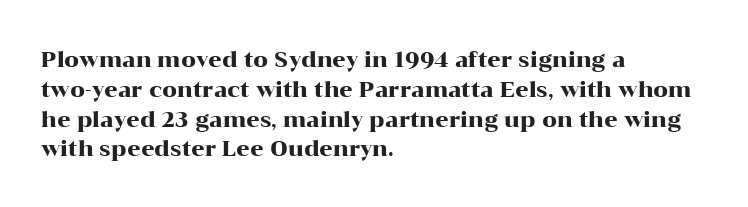
{"italic": "no", "underline": "no", "align": "left", "line_spacing": "normal", "line_spacing_ratio": 1.42, "letter_spacing": "normal", "letter_spacing_em": 0.0, "glyph_px": 21}
